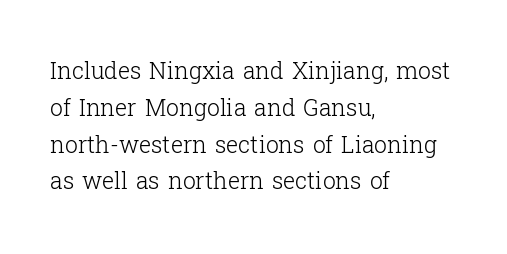
The rendering uses a moderate line-height, typical for paragraphs. The cut favours lightness, reaching ordinary text weight at its darkest. This is roman type, the default non-slanted kind. A student would call this left alignment; a typographer would say flush left, rag right. Honestly, there is no underline to notice here at all. The letterforms sit shoulder to shoulder at normal distance.
